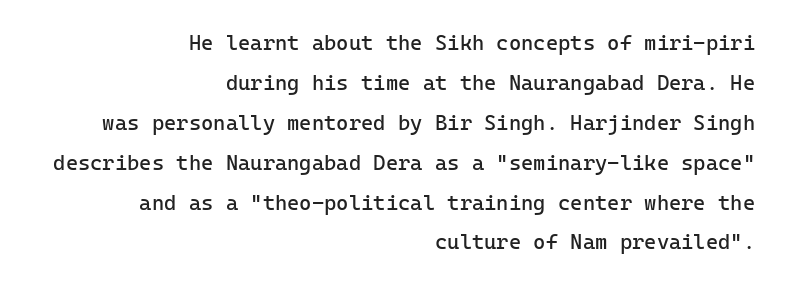
Q: Is the text bold? A: No.
Q: Is the text italic (slanted)? A: No, it is upright.
Q: Is the text underlined? A: No.
Q: How is the paragraph aligned? A: Right-aligned.
Q: Is the spacing between letters normal or unusually wide? A: Normal.
Q: Is the spacing between lines tight, normal or loose? A: Loose.
